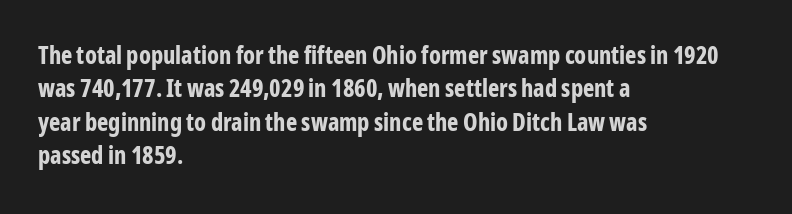
Q: Is the text bold? A: Yes.
Q: Is the text italic (slanted)? A: No, it is upright.
Q: Is the text underlined? A: No.
Q: How is the paragraph aligned? A: Left-aligned.
Q: Is the spacing between letters normal or unusually wide? A: Normal.
Q: Is the spacing between lines tight, normal or loose? A: Normal.
